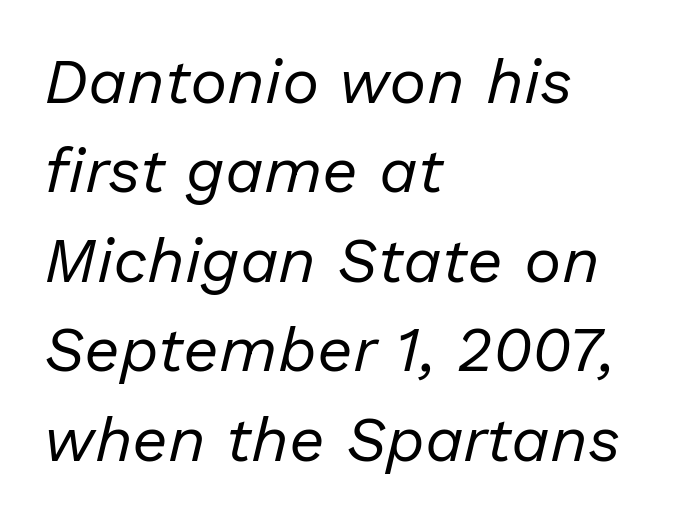
Between one letter and the next there's only the usual sliver of space. Each row of text sits above clean, open space. Do the characters align in a grid? No, the font is proportional. Looking at the ascenders, they clearly lean.
